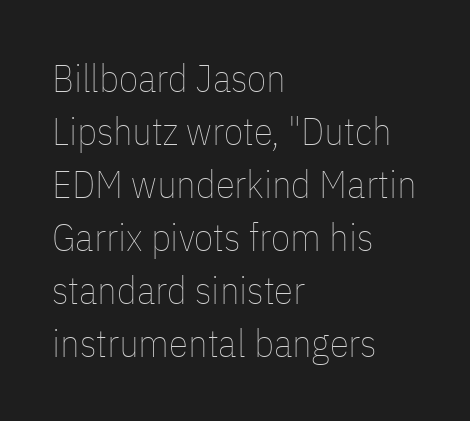
Q: Is the text bold? A: No.
Q: Is the text italic (slanted)? A: No, it is upright.
Q: Is the text underlined? A: No.
Q: How is the paragraph aligned? A: Left-aligned.
Q: Is the spacing between letters normal or unusually wide? A: Normal.
Q: Is the spacing between lines tight, normal or loose? A: Normal.
Q: Width (condensed, normal, or wide)? A: Condensed.
Q: Stroke contrast? A: Low.
Q: x-height? A: Medium.
Q: Monospaced? A: No.
